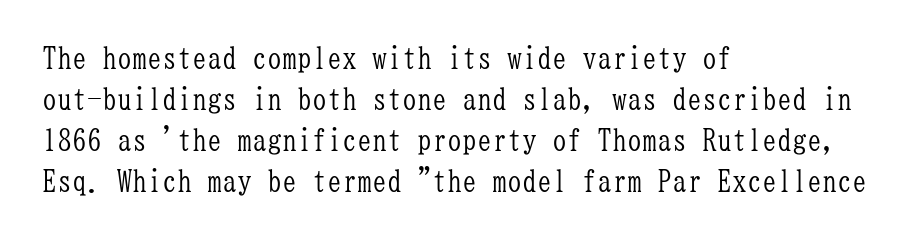
Short and long lines alike share a common starting point at left. Monospaced: the letters line up in strict vertical columns. Normally led — the rows are evenly, conventionally spaced. The font's upright variant was chosen for this text. Observe the ordinary spacing: letters are neighbours, not strangers. These glyphs show unthickened strokes, regular width or finer.
